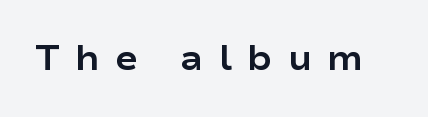
Q: Is the text bold? A: Yes.
Q: Is the text italic (slanted)? A: No, it is upright.
Q: Is the typeface a serif or a sans-serif typeface? A: Sans-serif.
Q: Is the text underlined? A: No.
Q: Is the spacing between letters normal or unusually wide? A: Unusually wide.
Q: Width (condensed, normal, or wide)? A: Wide.
Q: Stroke contrast? A: Low.
Q: x-height? A: Medium.
Q: Monospaced? A: No.
